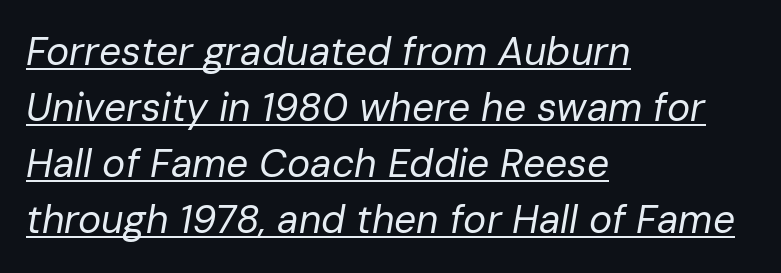
The image shows 39 px regular-weight type, italic (leaning right); set left-aligned, normal line spacing (1.44x), normal letter spacing, underlined; low stroke contrast and a medium x-height.
